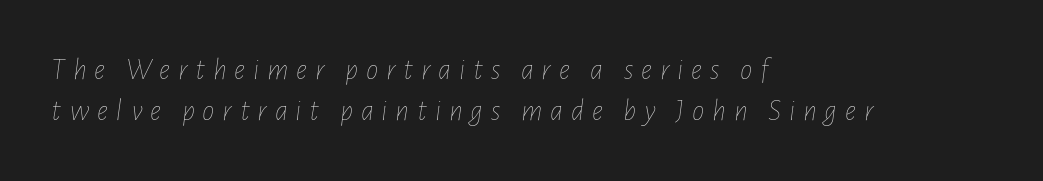
{"italic": "yes", "lean": "right", "slant_degrees": 7, "bold": "no", "weight": "thin", "width": "condensed", "stroke_contrast": "low", "x_height": "medium", "monospaced": "no", "underline": "no", "align": "left", "line_spacing": "normal", "line_spacing_ratio": 1.32, "letter_spacing": "wide", "letter_spacing_em": 0.25, "glyph_px": 31}
